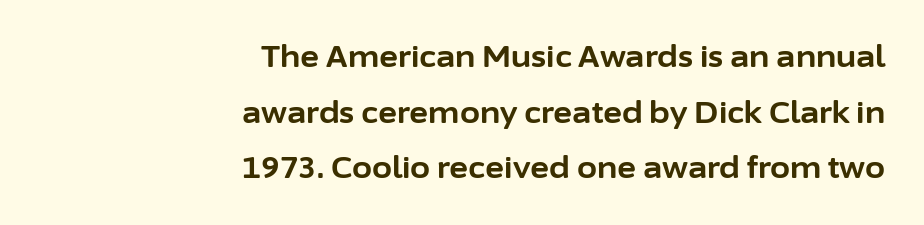
The image shows 29 px bold sans-serif type, upright; set right-aligned, loose line spacing (1.92x), normal letter spacing, not underlined; low stroke contrast and a medium x-height.
